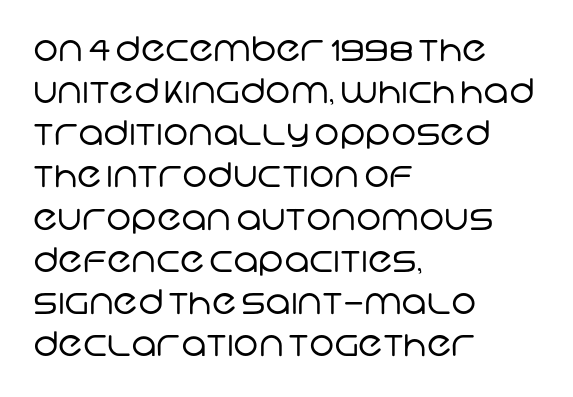
Q: Is the text bold? A: No.
Q: Is the typeface a serif or a sans-serif typeface? A: Sans-serif.
Q: Is the text underlined? A: No.
Q: How is the paragraph aligned? A: Left-aligned.
Q: Is the spacing between letters normal or unusually wide? A: Normal.
Q: Width (condensed, normal, or wide)? A: Normal.
Q: Stroke contrast? A: Low.
Q: x-height? A: Large.
Q: Monospaced? A: No.
